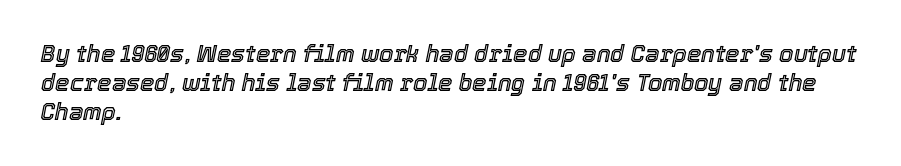
Q: Is the text italic (slanted)? A: Yes, it leans right by about 12 degrees.
Q: Is the text underlined? A: No.
Q: How is the paragraph aligned? A: Left-aligned.
Q: Is the spacing between letters normal or unusually wide? A: Normal.
Q: Is the spacing between lines tight, normal or loose? A: Normal.
